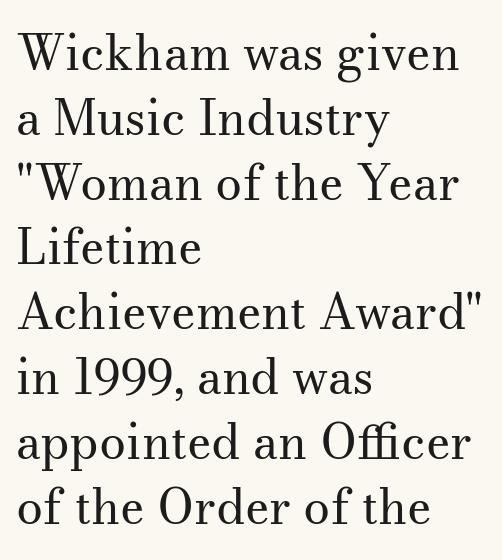
Q: Is the text bold? A: No.
Q: Is the text italic (slanted)? A: No, it is upright.
Q: Is the typeface a serif or a sans-serif typeface? A: Serif.
Q: Is the text underlined? A: No.
Q: How is the paragraph aligned? A: Left-aligned.
Q: Is the spacing between letters normal or unusually wide? A: Normal.
Q: Is the spacing between lines tight, normal or loose? A: Normal.
Q: Width (condensed, normal, or wide)? A: Normal.
Q: Stroke contrast? A: Medium.
Q: x-height? A: Small.
Q: Monospaced? A: No.
